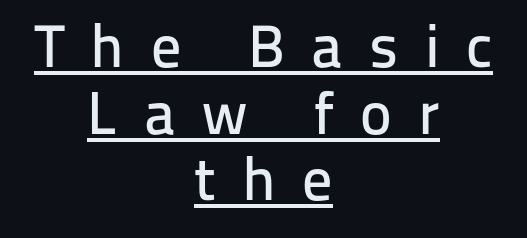
Font category for this specimen: sans-serif. The rendering inserts visible extra space after every character. The letters advance in unequal steps, a hallmark of proportional type. These lines stack symmetrically, like a column narrowing and widening about its center. The designer dialed line spacing down below the default. This sample carries an underscore along the baseline area.
